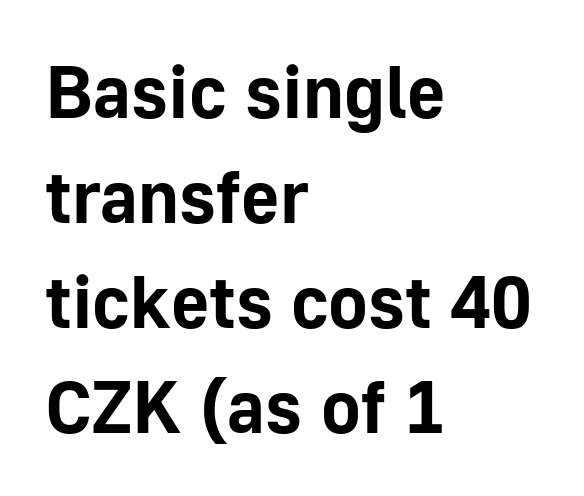
When letters stand straight like this, we call the style roman or upright. On the weight axis this lands at bold, roughly 700. The rendering keeps characters at their native spacing. Here the designer chose a conventional face with non-uniform glyph widths.
